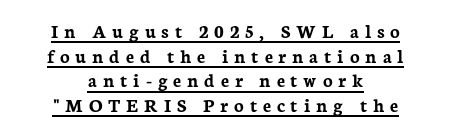
The passage shown is emphatically bold. A roman cut, with each character standing at attention. A typesetter would call this heavily tracked-out type. Every word sits above its own underline. Casual observation: everything's sitting right in the middle.
